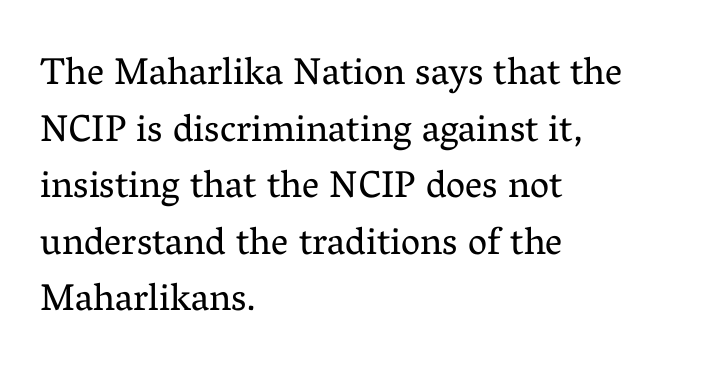
Q: Is the text bold? A: No.
Q: Is the text italic (slanted)? A: No, it is upright.
Q: Is the typeface a serif or a sans-serif typeface? A: Serif.
Q: Is the text underlined? A: No.
Q: How is the paragraph aligned? A: Left-aligned.
Q: Is the spacing between letters normal or unusually wide? A: Normal.
Q: Is the spacing between lines tight, normal or loose? A: Normal.
Q: Width (condensed, normal, or wide)? A: Normal.
Q: Stroke contrast? A: Medium.
Q: x-height? A: Medium.
Q: Monospaced? A: No.
